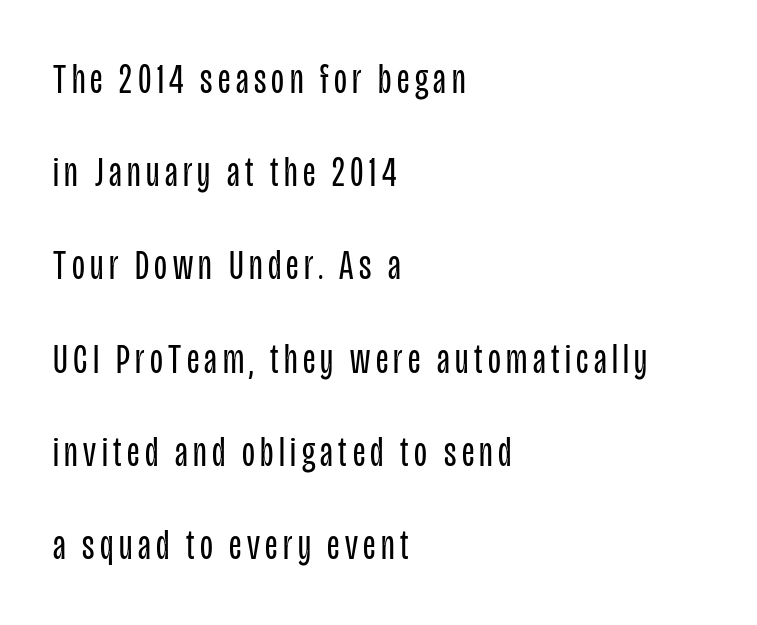
The image shows 42 px regular-weight, condensed sans-serif type, upright; set left-aligned, loose line spacing (2.22x), not underlined; low stroke contrast and a large x-height.
